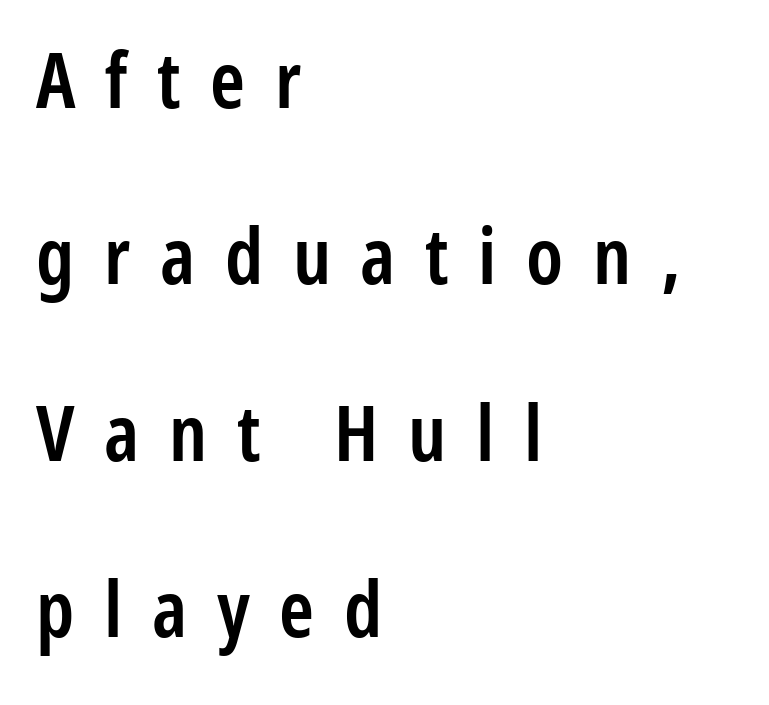
{"serif": "no", "italic": "no", "bold": "semi", "weight": "semibold", "width": "condensed", "stroke_contrast": "low", "x_height": "medium", "monospaced": "no", "underline": "no", "align": "left", "line_spacing": "loose", "line_spacing_ratio": 2.26, "letter_spacing": "wide", "letter_spacing_em": 0.38, "glyph_px": 78}
